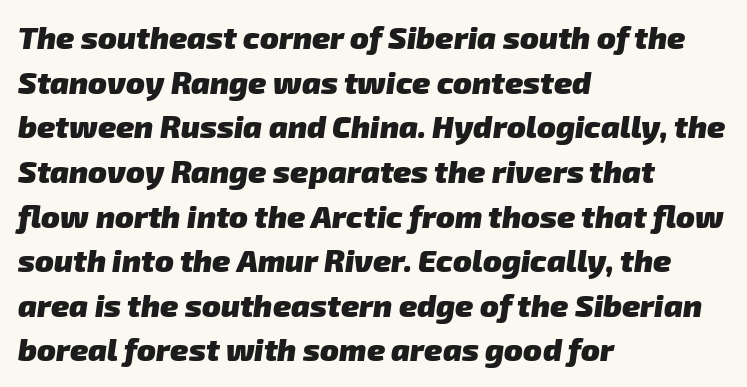
{"serif": "no", "bold": "yes", "weight": "heavy", "width": "normal", "stroke_contrast": "low", "x_height": "medium", "monospaced": "no", "underline": "no", "align": "left", "line_spacing": "normal", "line_spacing_ratio": 1.44, "letter_spacing": "normal", "letter_spacing_em": 0.0, "glyph_px": 31}
